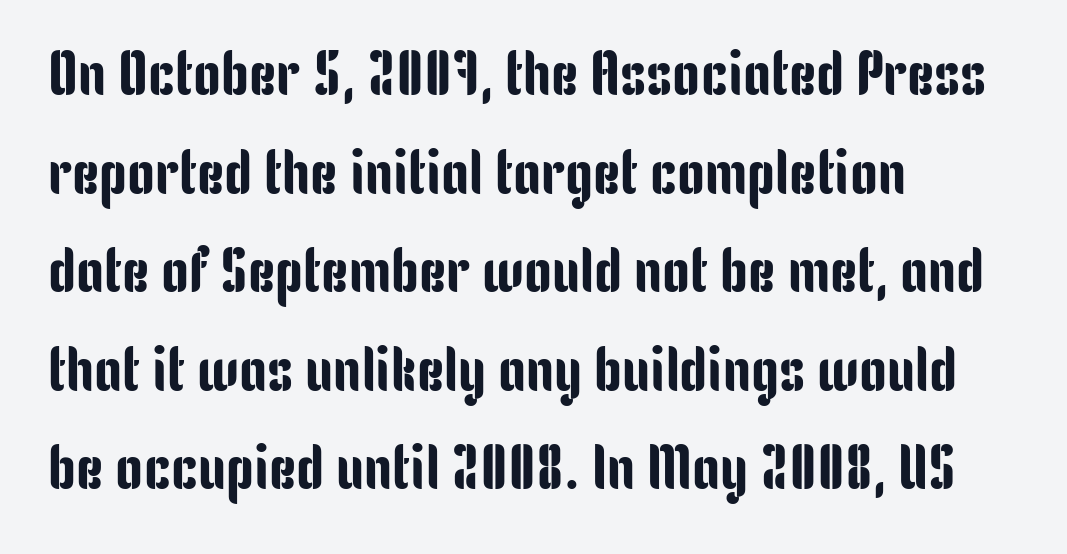
{"serif": "no", "italic": "no", "width": "condensed", "stroke_contrast": "low", "x_height": "medium", "monospaced": "no", "underline": "no", "align": "left", "line_spacing": "normal", "line_spacing_ratio": 1.59, "letter_spacing": "normal", "letter_spacing_em": 0.0, "glyph_px": 62}
